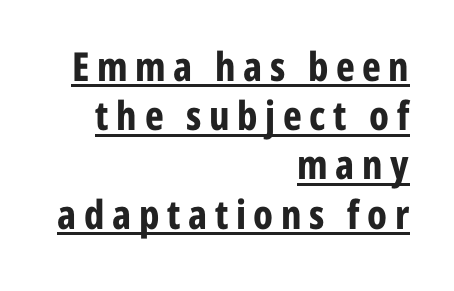
Heft: maximum for text — a bold. Is there any slant? The stems are plumb. The type family on display is of the sans-serif kind. The face used here is proportionally spaced, like ordinary book or web type. Horizontally, the lines are justified to the trailing edge only.
